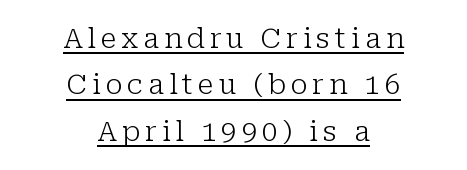
{"serif": "yes", "italic": "no", "bold": "no", "weight": "light", "width": "normal", "stroke_contrast": "low", "x_height": "medium", "monospaced": "no", "underline": "yes", "align": "center", "line_spacing": "normal", "line_spacing_ratio": 1.66, "glyph_px": 28}
